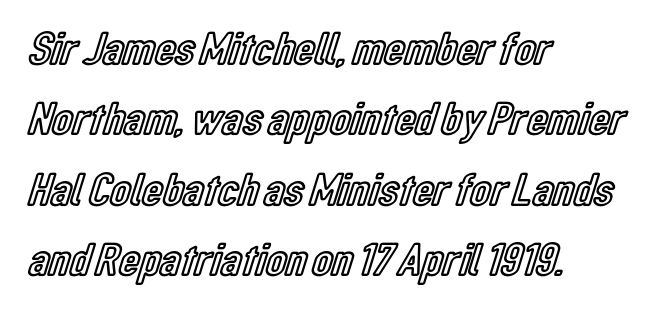
Q: Is the text italic (slanted)? A: Yes.
Q: Is the text underlined? A: No.
Q: How is the paragraph aligned? A: Left-aligned.
Q: Is the spacing between letters normal or unusually wide? A: Normal.
Q: Is the spacing between lines tight, normal or loose? A: Normal.
Q: Width (condensed, normal, or wide)? A: Condensed.
Q: x-height? A: Medium.
Q: Monospaced? A: No.
